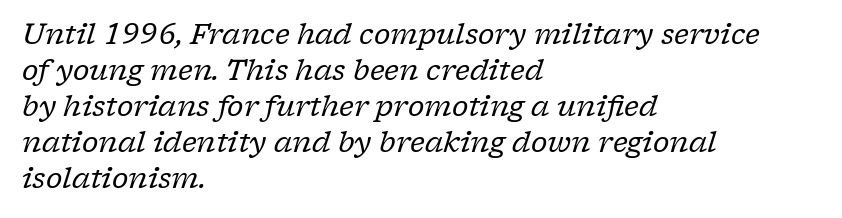
{"serif": "yes", "italic": "yes", "lean": "right", "slant_degrees": 17, "bold": "no", "weight": "regular", "width": "normal", "stroke_contrast": "low", "x_height": "medium", "monospaced": "no", "underline": "no", "align": "left", "line_spacing": "normal", "line_spacing_ratio": 1.29, "letter_spacing": "normal", "letter_spacing_em": 0.0, "glyph_px": 28}
